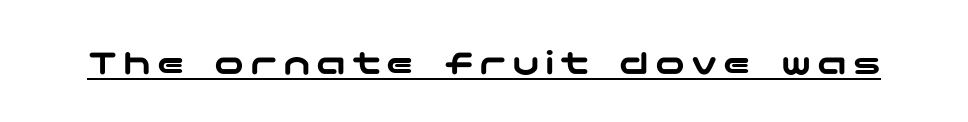
Q: Is the text italic (slanted)? A: No, it is upright.
Q: Is the typeface a serif or a sans-serif typeface? A: Sans-serif.
Q: Is the text underlined? A: Yes.
Q: Width (condensed, normal, or wide)? A: Wide.
Q: Stroke contrast? A: Low.
Q: x-height? A: Medium.
